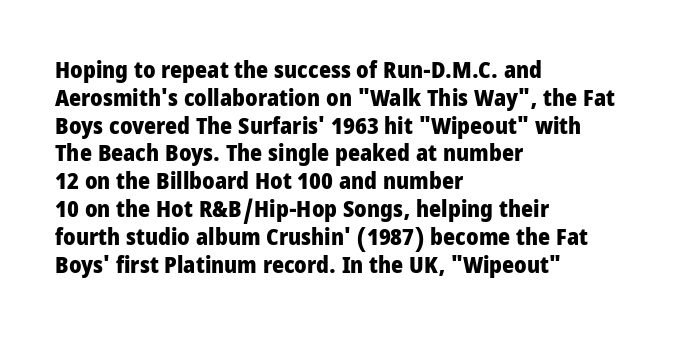
Q: Is the text bold? A: Yes.
Q: Is the text italic (slanted)? A: No, it is upright.
Q: Is the text underlined? A: No.
Q: How is the paragraph aligned? A: Left-aligned.
Q: Is the spacing between letters normal or unusually wide? A: Normal.
